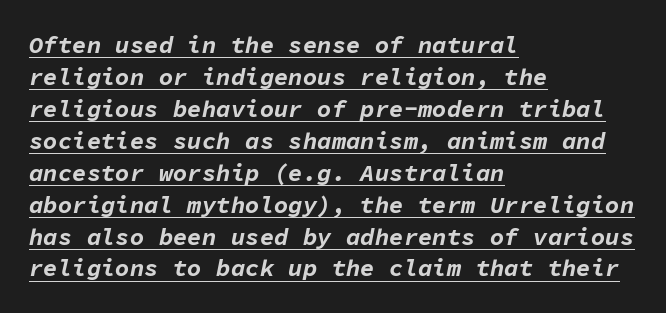
{"italic": "yes", "lean": "right", "slant_degrees": 11, "bold": "yes", "underline": "yes", "align": "left", "line_spacing": "normal", "line_spacing_ratio": 1.33, "letter_spacing": "normal", "letter_spacing_em": 0.0, "glyph_px": 24}
